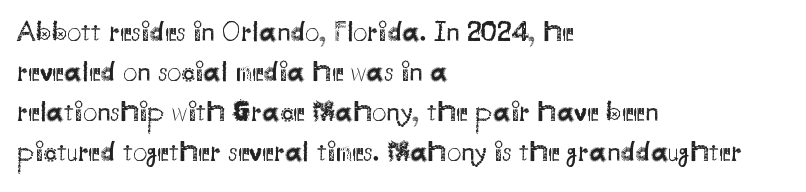
Glyph-to-glyph distance matches everyday printed text. Vertical spacing — default. Teacher's note: observe the even left margin — that is flush-left alignment. Nothing heavy about these letters — not bold at all.
